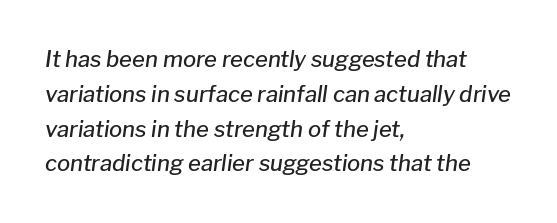
{"italic": "yes", "lean": "right", "slant_degrees": 8, "bold": "semi", "underline": "no", "align": "left", "line_spacing": "normal", "line_spacing_ratio": 1.58, "letter_spacing": "normal", "letter_spacing_em": 0.0, "glyph_px": 22}
